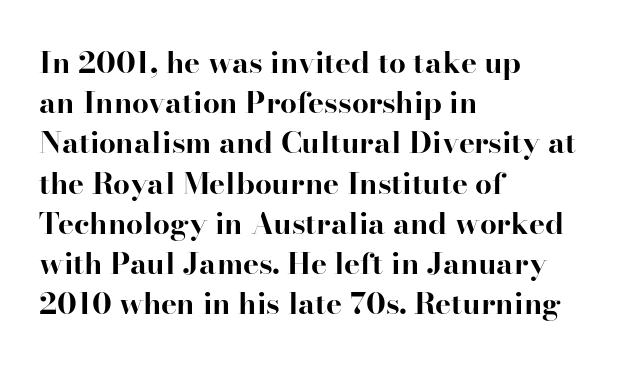
Q: Is the text bold? A: Yes.
Q: Is the text italic (slanted)? A: No, it is upright.
Q: Is the typeface a serif or a sans-serif typeface? A: Serif.
Q: Is the text underlined? A: No.
Q: How is the paragraph aligned? A: Left-aligned.
Q: Is the spacing between letters normal or unusually wide? A: Normal.
Q: Is the spacing between lines tight, normal or loose? A: Normal.
Q: Width (condensed, normal, or wide)? A: Normal.
Q: Stroke contrast? A: High.
Q: x-height? A: Small.
Q: Monospaced? A: No.
